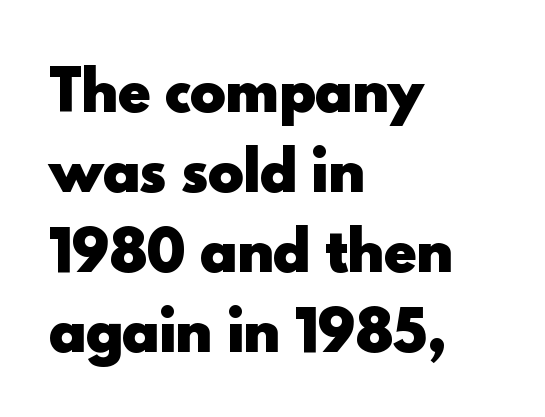
The image shows 54 px heavy sans-serif type, upright; set left-aligned, normal line spacing (1.48x), normal letter spacing, not underlined; a small x-height.
